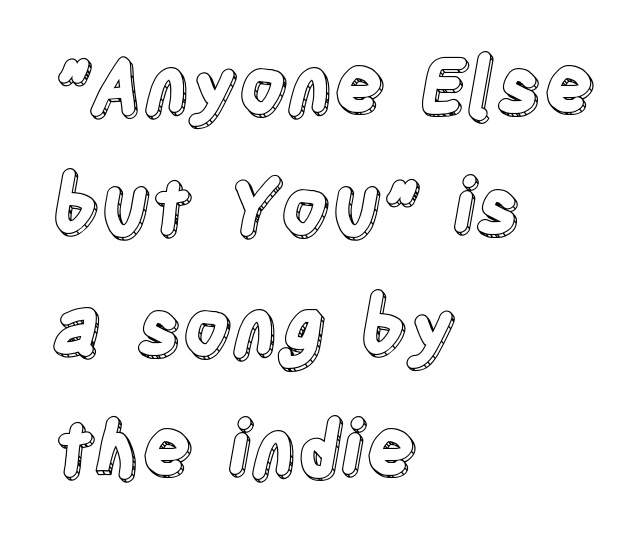
The image shows 76 px condensed type; set left-aligned, normal line spacing (1.59x), normal letter spacing, not underlined; a large x-height.
